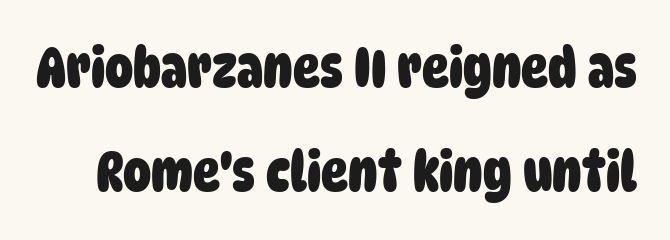
The image shows 56 px heavy, condensed sans-serif type; set line spacing 1.86x, normal letter spacing, not underlined; low stroke contrast and a large x-height.
